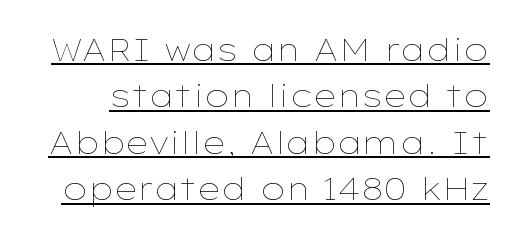
Q: Is the text bold? A: No.
Q: Is the text italic (slanted)? A: No, it is upright.
Q: Is the text underlined? A: Yes.
Q: Is the spacing between letters normal or unusually wide? A: Normal.
Q: Is the spacing between lines tight, normal or loose? A: Normal.
Q: Width (condensed, normal, or wide)? A: Wide.
Q: Stroke contrast? A: Low.
Q: x-height? A: Medium.
Q: Monospaced? A: No.
